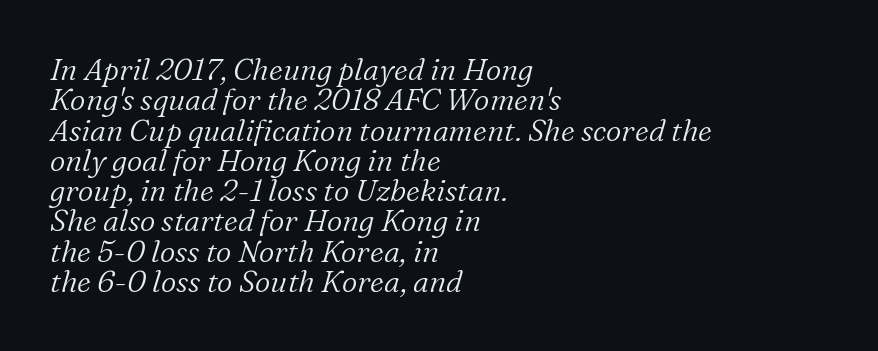
{"serif": "yes", "italic": "yes", "lean": "right", "slant_degrees": 16, "bold": "no", "weight": "light", "width": "normal", "stroke_contrast": "low", "x_height": "medium", "monospaced": "no", "underline": "no", "align": "left", "line_spacing": "tight", "line_spacing_ratio": 1.01, "letter_spacing": "normal", "letter_spacing_em": 0.0, "glyph_px": 30}
